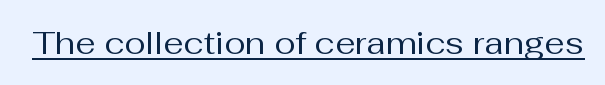
The image shows 32 px regular-weight sans-serif type, upright; set normal letter spacing, underlined; medium stroke contrast and a medium x-height.
